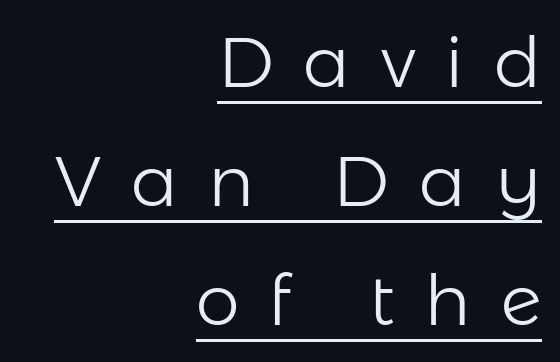
The lettering holds an erect, upright posture throughout. One glance says typical: line gaps are just what's usual. The weight would be labelled regular, book, light, or lighter still. The letters carry no serifs — their stems end cleanly without finishing strokes. Alignment: flush right. The passage shown is typed in a proportional face where columns would drift.
